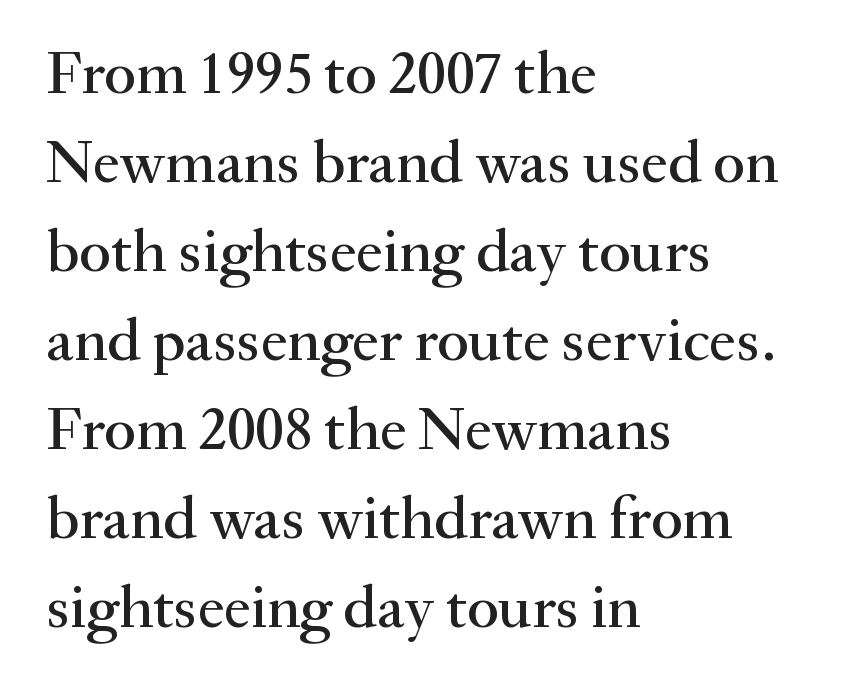
Each letter keeps its own natural width here, so spacing adapts to shape. The letters sit at their default tracking, neither squeezed nor spread. This is the regular roman posture of the typeface. Plain, unruled lines of type.
